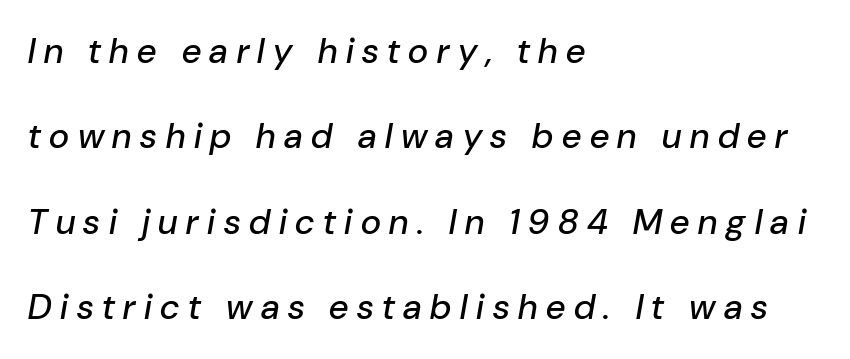
Only glyphs here, with clear space below each row. Typeset ragged right — the left edge is the straight one. Is this a fixed-width face? No — the glyphs have proportional, varying widths. These lines were composed using italics.
